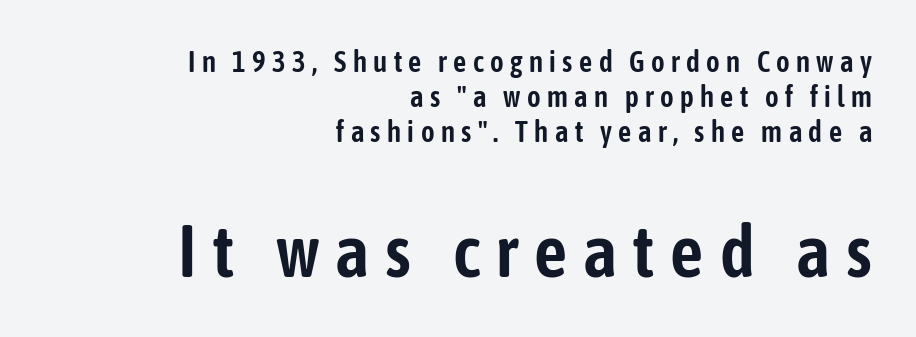
Q: Is the text italic (slanted)? A: No, it is upright.
Q: Is the typeface a serif or a sans-serif typeface? A: Sans-serif.
Q: Is the text underlined? A: No.
Q: How is the paragraph aligned? A: Right-aligned.
Q: Is the spacing between letters normal or unusually wide? A: Unusually wide.
Q: Which block of text is set in a larger size, the first (top) or the second (bottom)? A: The second (bottom) one.
Q: Width (condensed, normal, or wide)? A: Condensed.
Q: Stroke contrast? A: Low.
Q: x-height? A: Medium.
Q: Monospaced? A: No.
